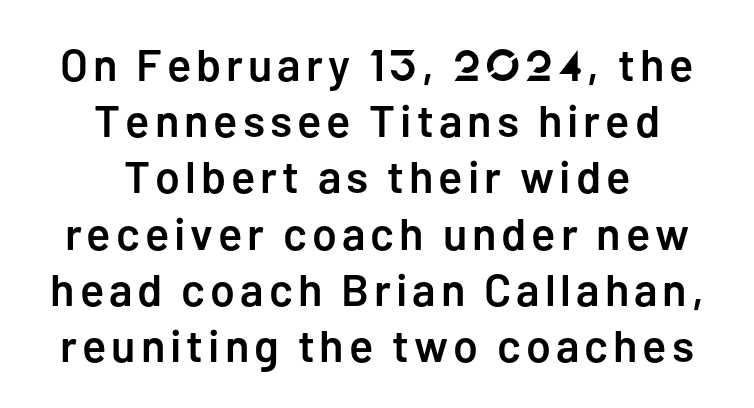
Q: Is the text bold? A: Semi-bold.
Q: Is the text italic (slanted)? A: No, it is upright.
Q: Is the typeface a serif or a sans-serif typeface? A: Sans-serif.
Q: Is the text underlined? A: No.
Q: How is the paragraph aligned? A: Centered.
Q: Is the spacing between lines tight, normal or loose? A: Normal.
Q: Width (condensed, normal, or wide)? A: Normal.
Q: Stroke contrast? A: Low.
Q: x-height? A: Medium.
Q: Monospaced? A: No.
